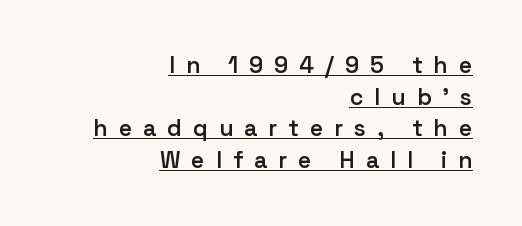
{"italic": "no", "bold": "semi", "underline": "yes", "align": "right", "line_spacing": "normal", "line_spacing_ratio": 1.38, "letter_spacing": "wide", "letter_spacing_em": 0.48, "glyph_px": 23}
